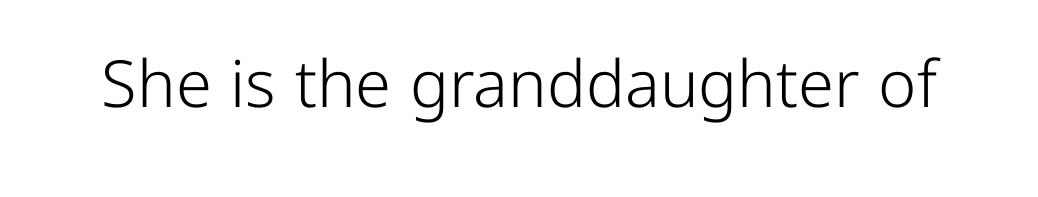
{"serif": "no", "italic": "no", "bold": "no", "weight": "light", "width": "normal", "stroke_contrast": "low", "x_height": "medium", "monospaced": "no", "underline": "no", "letter_spacing": "normal", "letter_spacing_em": 0.0, "glyph_px": 65}
